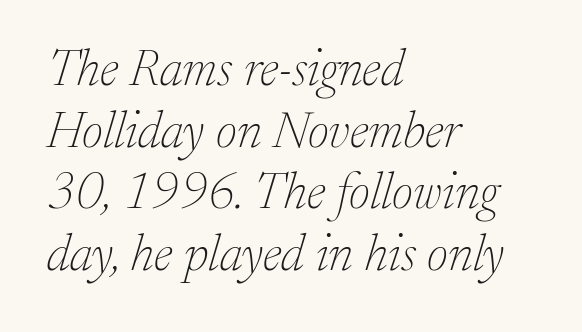
Q: Is the text bold? A: No.
Q: Is the text italic (slanted)? A: Yes, it leans right by about 17 degrees.
Q: Is the typeface a serif or a sans-serif typeface? A: Serif.
Q: Is the text underlined? A: No.
Q: How is the paragraph aligned? A: Left-aligned.
Q: Is the spacing between letters normal or unusually wide? A: Normal.
Q: Width (condensed, normal, or wide)? A: Normal.
Q: Stroke contrast? A: Low.
Q: x-height? A: Medium.
Q: Monospaced? A: No.
